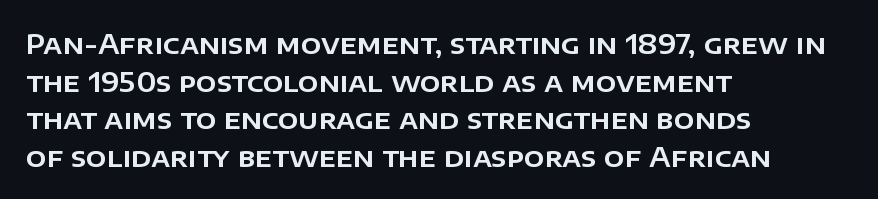
Plain, unruled lines of type. The lines in this sample share a left origin and differ only in where they stop. The specimen reads as upright at a glance. Letter spacing: default. If you measured baseline to baseline, you'd find a middling distance.
